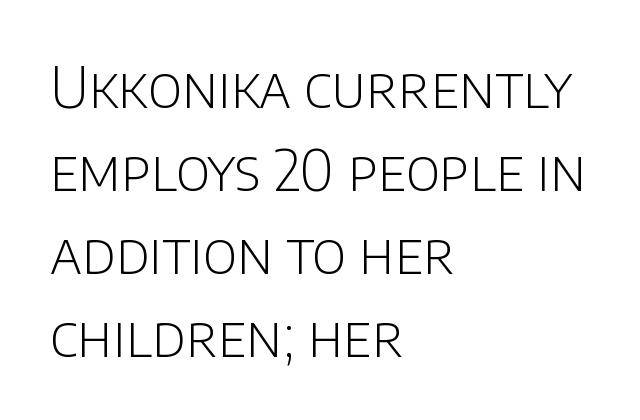
{"serif": "no", "italic": "no", "bold": "no", "weight": "light", "width": "normal", "stroke_contrast": "low", "x_height": "large", "monospaced": "no", "underline": "no", "align": "left", "line_spacing": "normal", "line_spacing_ratio": 1.48, "letter_spacing": "normal", "letter_spacing_em": 0.0, "glyph_px": 56}
